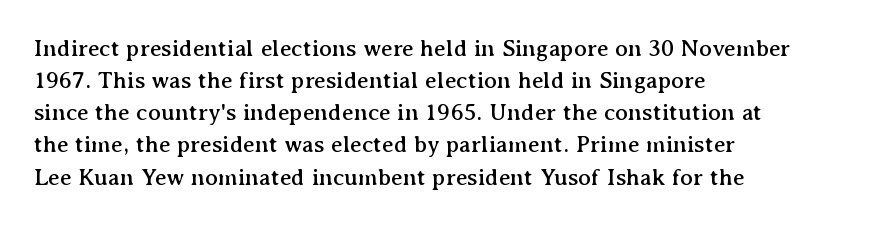
Just letters on the line, the space beneath them empty. Honestly, the row spacing looks completely unremarkable. No italicization has been applied; the sample stays upright. Teacher's note: observe the even left margin — that is flush-left alignment. Glyph-to-glyph distance matches everyday printed text.
